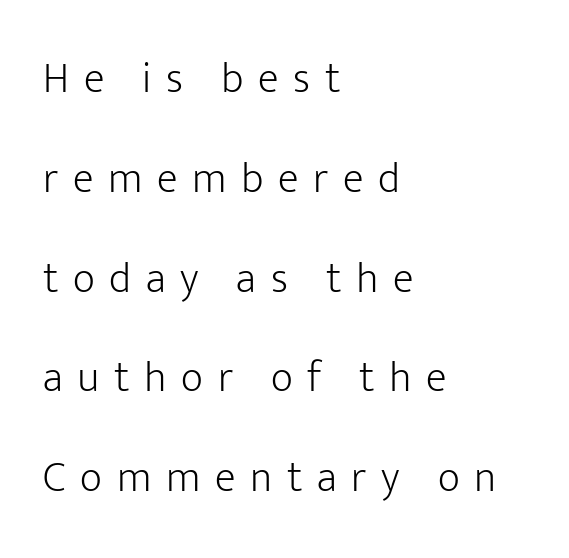
Between one letter and the next there's a generous, obvious gap. Italic? Not at all — the glyphs are vertical. A bare baseline throughout the passage. Do the characters align in a grid? No, the font is proportional. Vertical spacing — loose. Stroke thickness stays within the range of a standard reading face or lighter.
